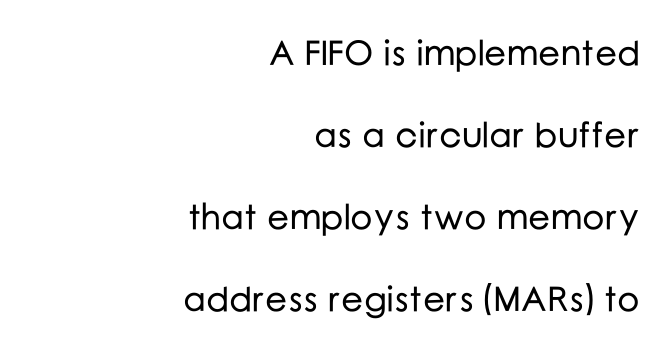
{"serif": "no", "italic": "no", "width": "normal", "stroke_contrast": "low", "x_height": "medium", "monospaced": "no", "underline": "no", "align": "right", "line_spacing": "loose", "line_spacing_ratio": 2.34, "letter_spacing": "normal", "letter_spacing_em": 0.0, "glyph_px": 35}
